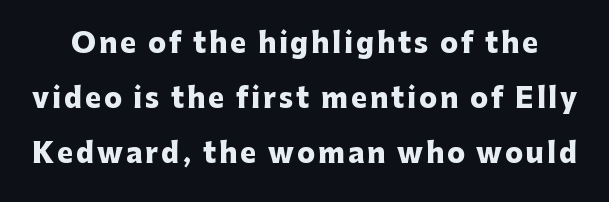
Q: Is the text bold? A: Yes.
Q: Is the text italic (slanted)? A: No, it is upright.
Q: Is the text underlined? A: No.
Q: Is the spacing between lines tight, normal or loose? A: Loose.
